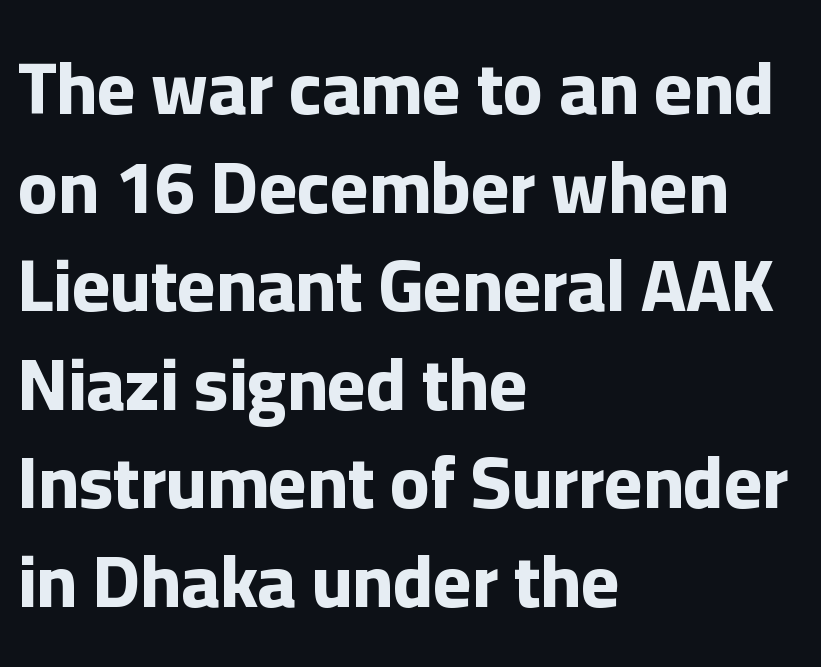
{"serif": "no", "italic": "no", "bold": "yes", "weight": "bold", "width": "normal", "stroke_contrast": "low", "x_height": "medium", "monospaced": "no", "underline": "no", "align": "left", "line_spacing": "normal", "line_spacing_ratio": 1.35, "letter_spacing": "normal", "letter_spacing_em": 0.0, "glyph_px": 73}
